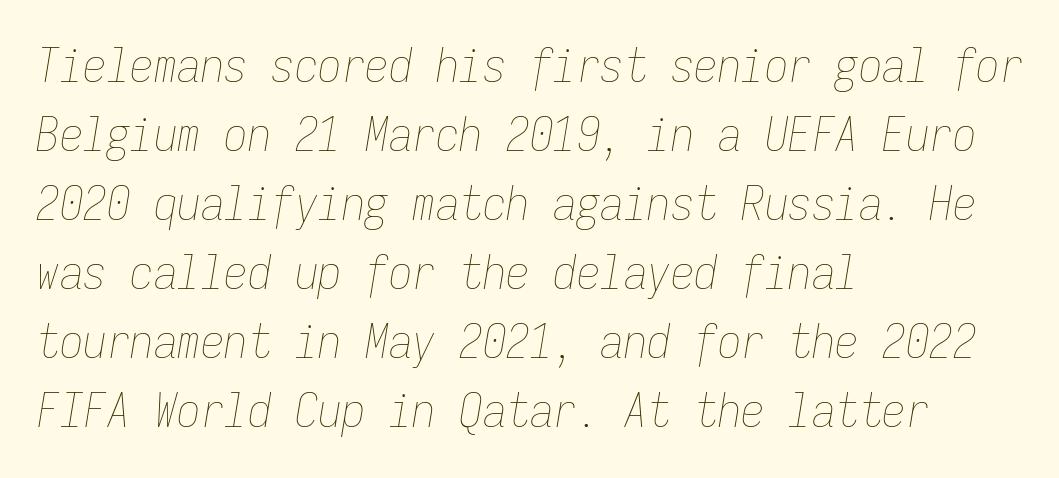
Glance below the letters and you will spot only blank space. Weight class: somewhere from thin through regular. Is this a fixed-width face? Yes — each glyph sits in an identical cell. This is oblique type, the kind used for emphasis or titles.
